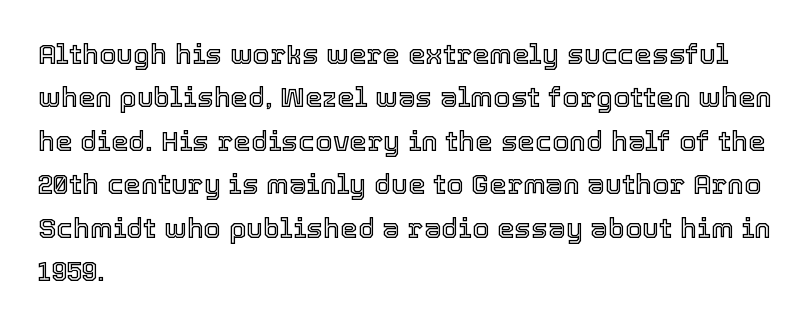
The string is rendered with underlining switched off. Designer's note — italics off, roman on. The rendering keeps characters at their native spacing. Spacing verdict: proportional, widths tailored to each character. Notice how descenders clear the ascenders below comfortably — that's standard leading.
